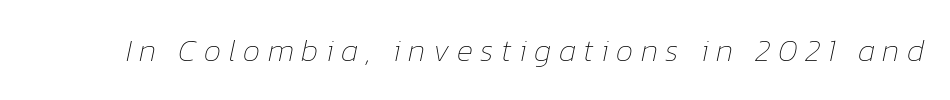
The image shows 31 px thin type, italic (leaning right); set unusually wide letter spacing (+0.24 em), not underlined; low stroke contrast and a medium x-height.
